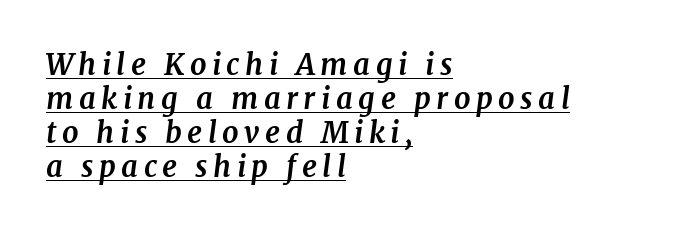
Q: Is the text bold? A: Yes.
Q: Is the text italic (slanted)? A: Yes, it leans right by about 7 degrees.
Q: Is the typeface a serif or a sans-serif typeface? A: Serif.
Q: Is the text underlined? A: Yes.
Q: How is the paragraph aligned? A: Left-aligned.
Q: Width (condensed, normal, or wide)? A: Normal.
Q: Stroke contrast? A: Medium.
Q: x-height? A: Medium.
Q: Monospaced? A: No.
